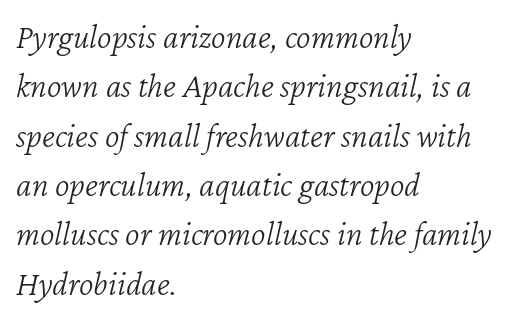
The image shows 35 px light type, italic (leaning right); set left-aligned, normal line spacing (1.41x), normal letter spacing, not underlined; low stroke contrast and a medium x-height.
